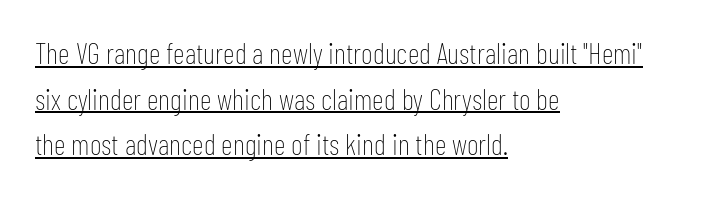
Evenly set lines give the paragraph a standard silhouette. These lines keep a tight, regular rhythm from letter to letter. This reads as an unemphasized weight, regular at the heaviest. These lines are composed in type without serifs. The letters advance in unequal steps, a hallmark of proportional type. Underline: present.
